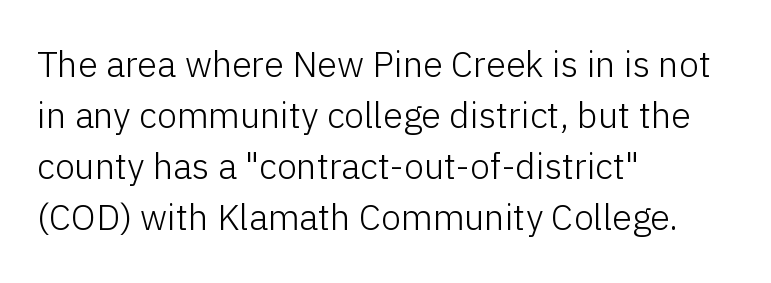
The image shows 36 px light sans-serif type, upright; set left-aligned, normal line spacing (1.42x), normal letter spacing, not underlined; low stroke contrast and a medium x-height.
